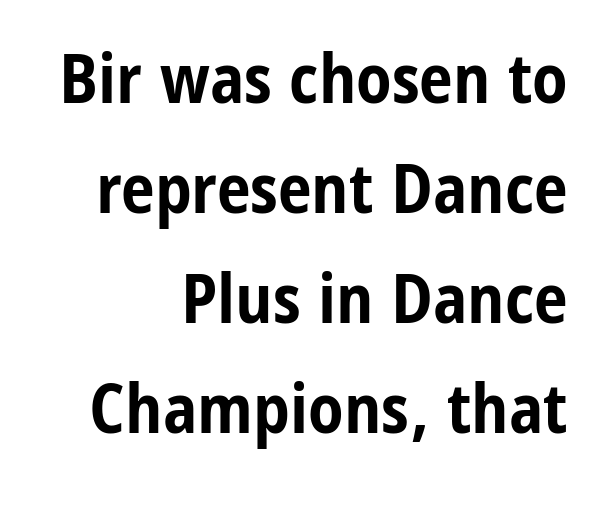
{"serif": "no", "italic": "no", "bold": "yes", "weight": "bold", "width": "condensed", "stroke_contrast": "low", "x_height": "medium", "monospaced": "no", "underline": "no", "align": "right", "line_spacing": "normal", "line_spacing_ratio": 1.62, "letter_spacing": "normal", "letter_spacing_em": 0.0, "glyph_px": 68}
